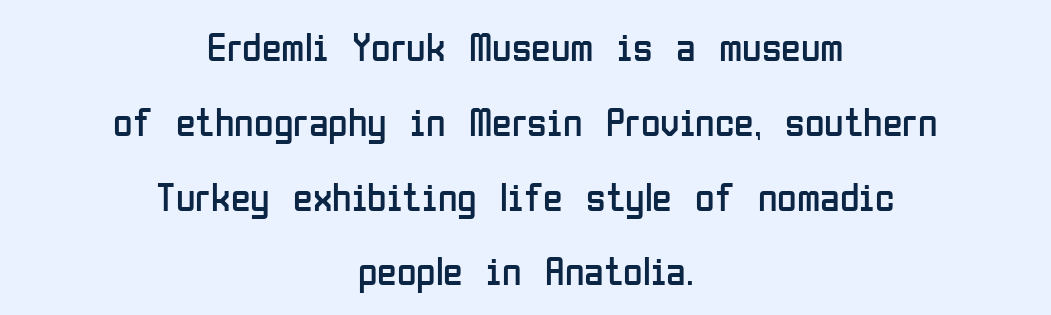
{"serif": "no", "italic": "no", "bold": "no", "weight": "regular", "width": "condensed", "stroke_contrast": "low", "x_height": "medium", "monospaced": "no", "underline": "no", "align": "center", "line_spacing_ratio": 1.87, "letter_spacing": "normal", "letter_spacing_em": 0.0, "glyph_px": 40}
